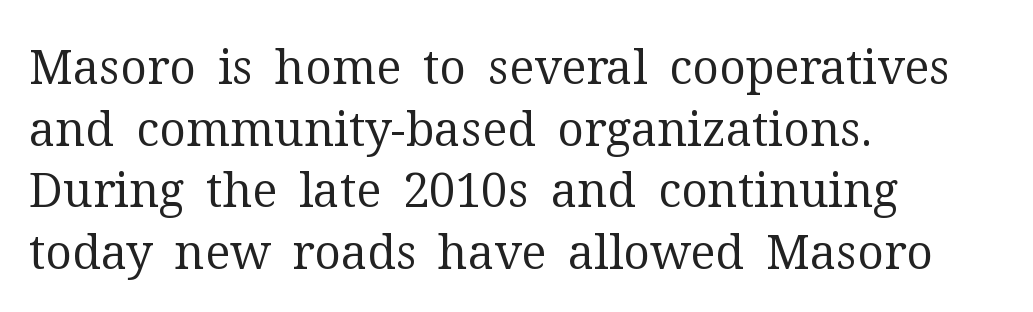
Q: Is the text bold? A: No.
Q: Is the text italic (slanted)? A: No, it is upright.
Q: Is the typeface a serif or a sans-serif typeface? A: Serif.
Q: Is the text underlined? A: No.
Q: How is the paragraph aligned? A: Left-aligned.
Q: Is the spacing between letters normal or unusually wide? A: Normal.
Q: Is the spacing between lines tight, normal or loose? A: Normal.
Q: Width (condensed, normal, or wide)? A: Normal.
Q: Stroke contrast? A: Medium.
Q: x-height? A: Medium.
Q: Monospaced? A: No.
